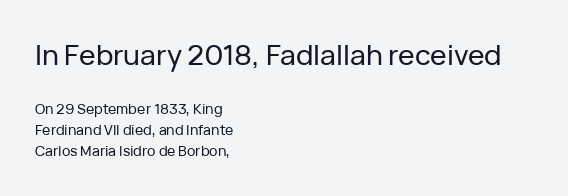
Q: Is the text italic (slanted)? A: No, it is upright.
Q: Is the typeface a serif or a sans-serif typeface? A: Sans-serif.
Q: Is the text underlined? A: No.
Q: How is the paragraph aligned? A: Left-aligned.
Q: Is the spacing between letters normal or unusually wide? A: Normal.
Q: Is the spacing between lines tight, normal or loose? A: Normal.
Q: Which block of text is set in a larger size, the first (top) or the second (bottom)? A: The first (top) one.
Q: Width (condensed, normal, or wide)? A: Normal.
Q: Stroke contrast? A: Low.
Q: x-height? A: Medium.
Q: Monospaced? A: No.
